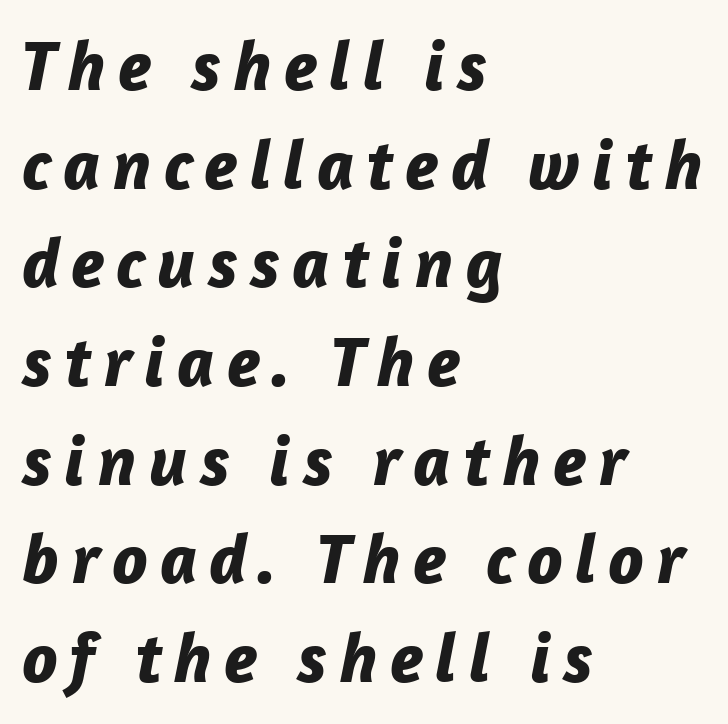
Q: Is the text bold? A: Yes.
Q: Is the text italic (slanted)? A: Yes, it leans right by about 12 degrees.
Q: Is the text underlined? A: No.
Q: How is the paragraph aligned? A: Left-aligned.
Q: Is the spacing between lines tight, normal or loose? A: Normal.
Q: Width (condensed, normal, or wide)? A: Normal.
Q: Stroke contrast? A: Low.
Q: x-height? A: Medium.
Q: Monospaced? A: No.
